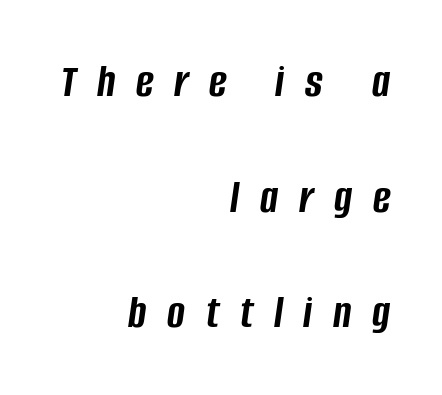
Q: Is the text bold? A: Yes.
Q: Is the text italic (slanted)? A: Yes, it leans right by about 8 degrees.
Q: Is the text underlined? A: No.
Q: How is the paragraph aligned? A: Right-aligned.
Q: Is the spacing between letters normal or unusually wide? A: Unusually wide.
Q: Is the spacing between lines tight, normal or loose? A: Loose.
Q: Width (condensed, normal, or wide)? A: Condensed.
Q: Stroke contrast? A: Low.
Q: x-height? A: Large.
Q: Monospaced? A: No.
